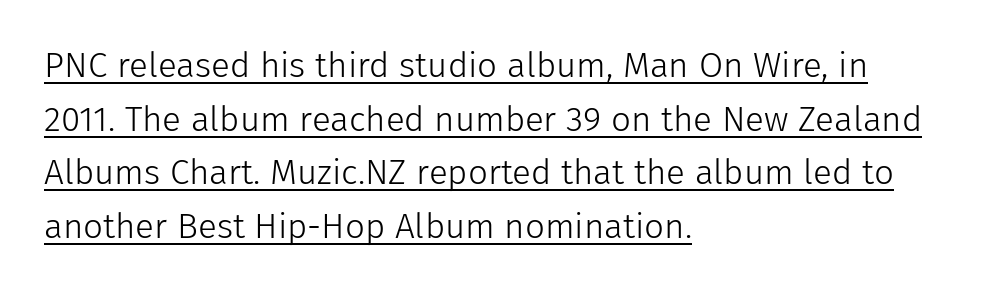
Every row of glyphs begins at an identical x-position on the left. A rule runs beneath these lines of type. The designer left line spacing at the default. A typesetter would label this face a sans. The face looks like a standard text weight, possibly lighter. Observe the ordinary spacing: letters are neighbours, not strangers.
